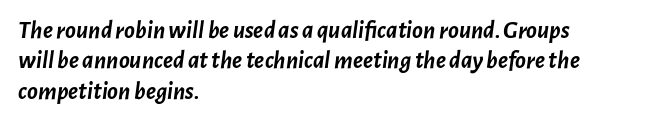
The whole block is typeset with a tilt. Short and long lines alike share a common starting point at left. Stroke thickness is high; the sample reads as a true bold. You could call the tracking neutral — neither tight nor loose. The strip under each line holds only bare page.
